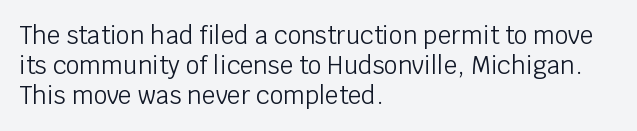
Q: Is the text bold? A: No.
Q: Is the text italic (slanted)? A: No, it is upright.
Q: Is the text underlined? A: No.
Q: How is the paragraph aligned? A: Left-aligned.
Q: Is the spacing between letters normal or unusually wide? A: Normal.
Q: Is the spacing between lines tight, normal or loose? A: Normal.
